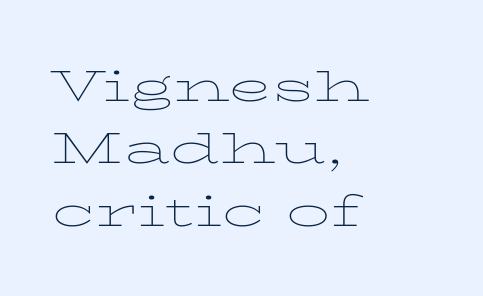
Q: Is the text bold? A: No.
Q: Is the text italic (slanted)? A: No, it is upright.
Q: Is the typeface a serif or a sans-serif typeface? A: Serif.
Q: Is the text underlined? A: No.
Q: How is the paragraph aligned? A: Left-aligned.
Q: Is the spacing between letters normal or unusually wide? A: Normal.
Q: Is the spacing between lines tight, normal or loose? A: Normal.
Q: Width (condensed, normal, or wide)? A: Wide.
Q: Stroke contrast? A: Low.
Q: x-height? A: Medium.
Q: Monospaced? A: No.
